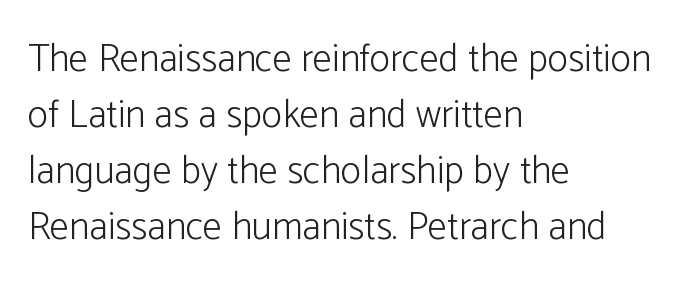
The image shows 39 px light sans-serif type, upright; set left-aligned, normal line spacing (1.44x), normal letter spacing, not underlined; low stroke contrast and a medium x-height.
